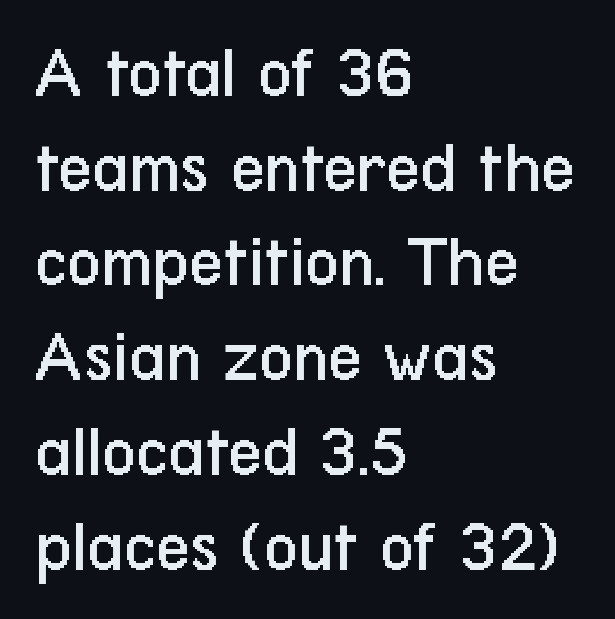
Letterform terminals end flat and unadorned throughout the passage. Spacing between characters is what you'd get straight out of the box. Varying glyph widths throughout — classic text-font behaviour. Line starts are locked; line ends wander. Style check: upright. The area under the type is left untouched.
